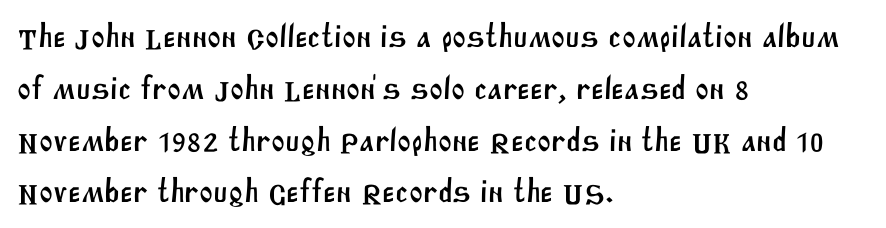
The gaps between neighbouring characters are ordinary and unremarkable. Character widths vary here, with narrow letters taking less room than wide ones. I'd call this a sans setting — the letters go barefoot. Line spacing here is normal. Words float on clear page, feet unadorned.
